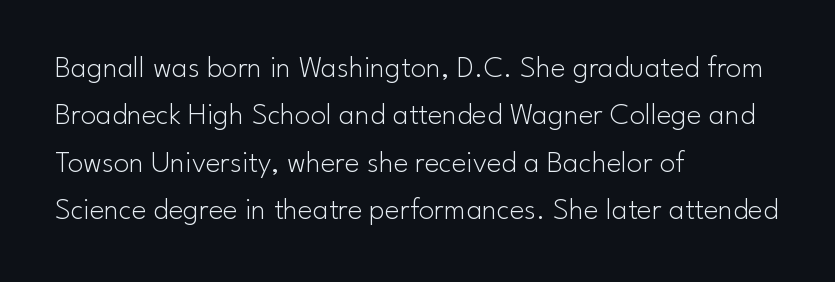
Q: Is the text bold? A: No.
Q: Is the text italic (slanted)? A: No, it is upright.
Q: Is the typeface a serif or a sans-serif typeface? A: Sans-serif.
Q: Is the text underlined? A: No.
Q: How is the paragraph aligned? A: Left-aligned.
Q: Is the spacing between letters normal or unusually wide? A: Normal.
Q: Is the spacing between lines tight, normal or loose? A: Normal.
Q: Width (condensed, normal, or wide)? A: Normal.
Q: Stroke contrast? A: Low.
Q: x-height? A: Small.
Q: Monospaced? A: No.
